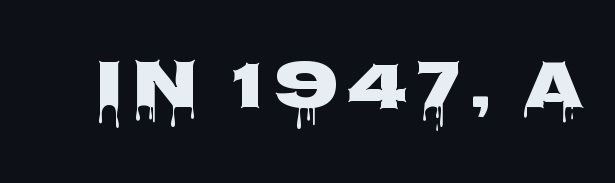
The image shows 69 px wide sans-serif type, upright; set not underlined; low stroke contrast and a large x-height.
